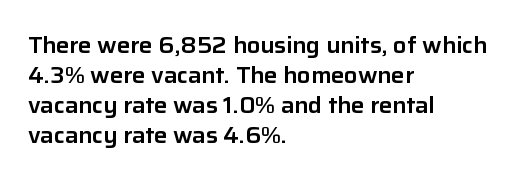
{"italic": "no", "underline": "no", "align": "left", "line_spacing": "normal", "line_spacing_ratio": 1.36, "letter_spacing": "normal", "letter_spacing_em": 0.0, "glyph_px": 22}
